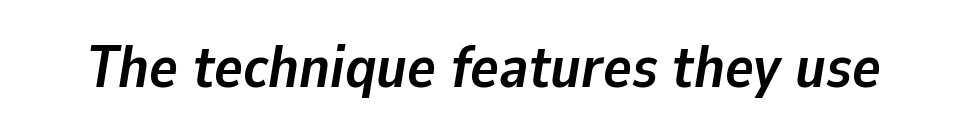
Q: Is the text bold? A: Yes.
Q: Is the text italic (slanted)? A: Yes, it leans right by about 9 degrees.
Q: Is the text underlined? A: No.
Q: Is the spacing between letters normal or unusually wide? A: Normal.
Q: Width (condensed, normal, or wide)? A: Normal.
Q: Stroke contrast? A: Low.
Q: x-height? A: Medium.
Q: Monospaced? A: No.
